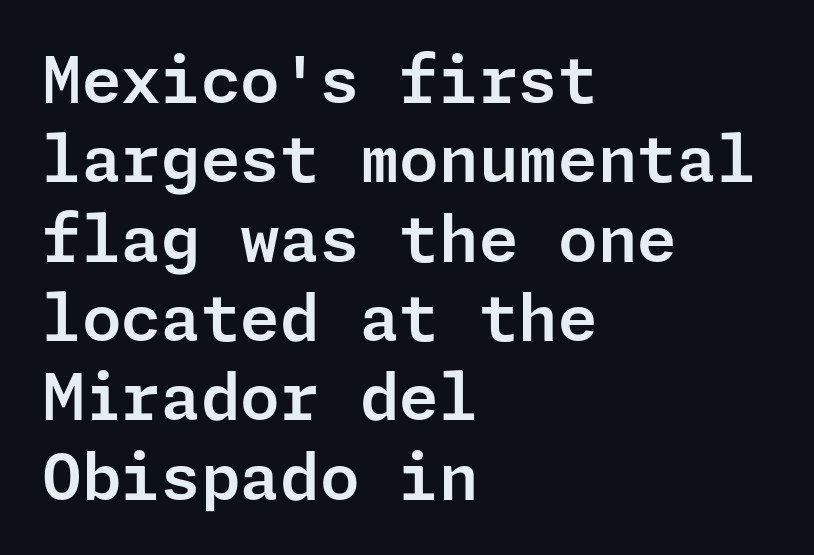
The image shows 64 px sans-serif type, upright; set left-aligned, line spacing 1.24x, normal letter spacing, not underlined; low stroke contrast and a medium x-height.
